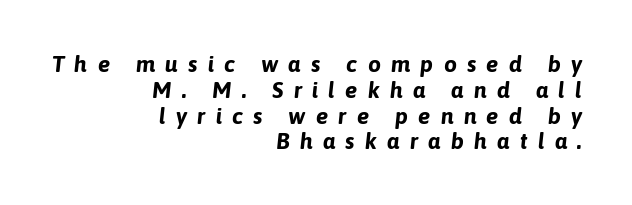
Q: Is the text bold? A: Yes.
Q: Is the text italic (slanted)? A: Yes, it leans right by about 6 degrees.
Q: Is the text underlined? A: No.
Q: How is the paragraph aligned? A: Right-aligned.
Q: Is the spacing between letters normal or unusually wide? A: Unusually wide.
Q: Is the spacing between lines tight, normal or loose? A: Tight.
